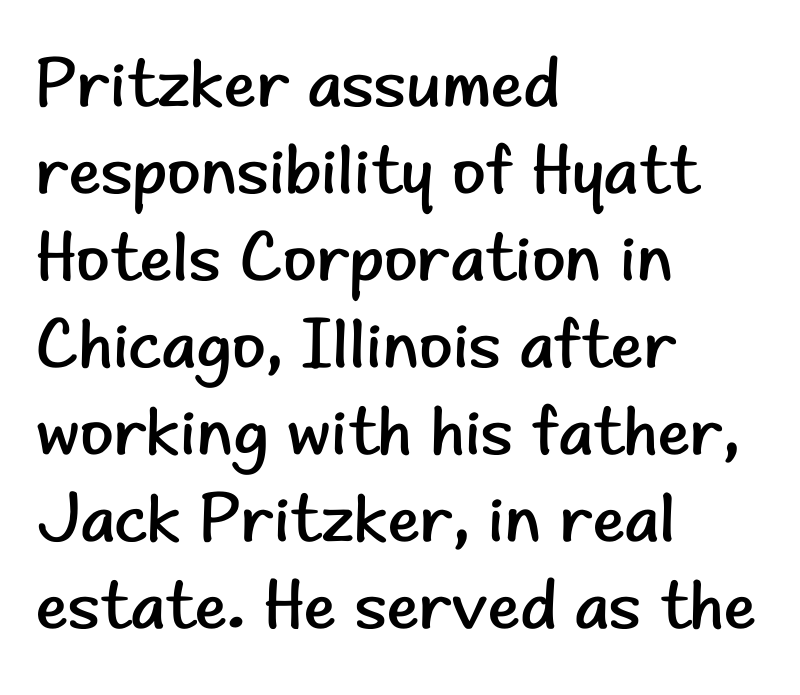
Descenders are the only things crossing below the line. The face used here is proportionally spaced, like ordinary book or web type. Does the copy run flush right? No — it runs flush left. Tracking here is standard; glyphs follow each other at the usual distance. Quick note: not italic, upright.
